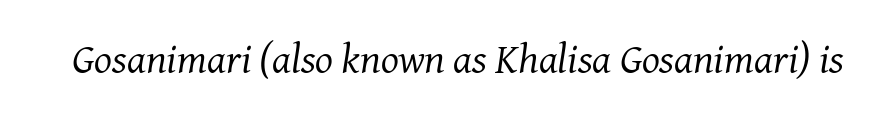
Q: Is the text bold? A: No.
Q: Is the text italic (slanted)? A: Yes, it leans right by about 8 degrees.
Q: Is the typeface a serif or a sans-serif typeface? A: Serif.
Q: Is the text underlined? A: No.
Q: Is the spacing between letters normal or unusually wide? A: Normal.
Q: Width (condensed, normal, or wide)? A: Normal.
Q: Stroke contrast? A: Medium.
Q: x-height? A: Medium.
Q: Monospaced? A: No.
